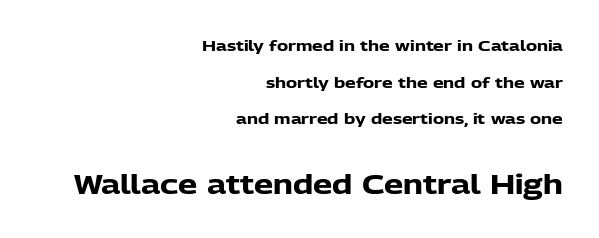
Does the copy run flush right? Yes — the right margin is perfectly even. The leading is generous, giving the passage an open texture. No extra tracking has been applied to these lines. Italic? Not at all — the glyphs are vertical. The lower block of text is set noticeably larger than the block above it.
